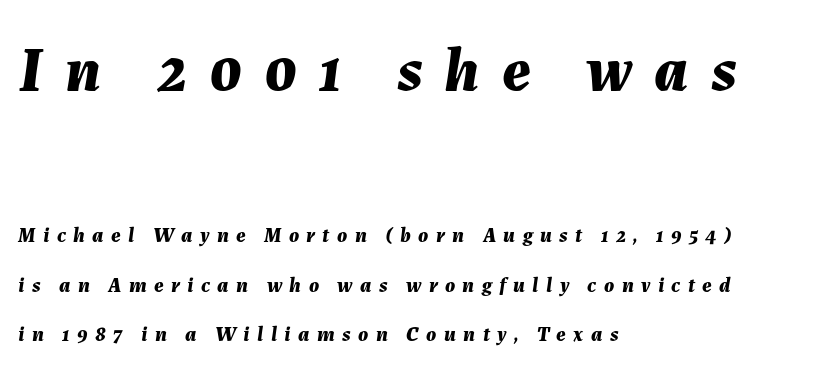
Q: Is the text bold? A: Yes.
Q: Is the text italic (slanted)? A: Yes, it leans right by about 7 degrees.
Q: Is the text underlined? A: No.
Q: How is the paragraph aligned? A: Left-aligned.
Q: Is the spacing between letters normal or unusually wide? A: Unusually wide.
Q: Is the spacing between lines tight, normal or loose? A: Loose.
Q: Which block of text is set in a larger size, the first (top) or the second (bottom)? A: The first (top) one.
Q: Width (condensed, normal, or wide)? A: Normal.
Q: Stroke contrast? A: Medium.
Q: x-height? A: Medium.
Q: Monospaced? A: No.
